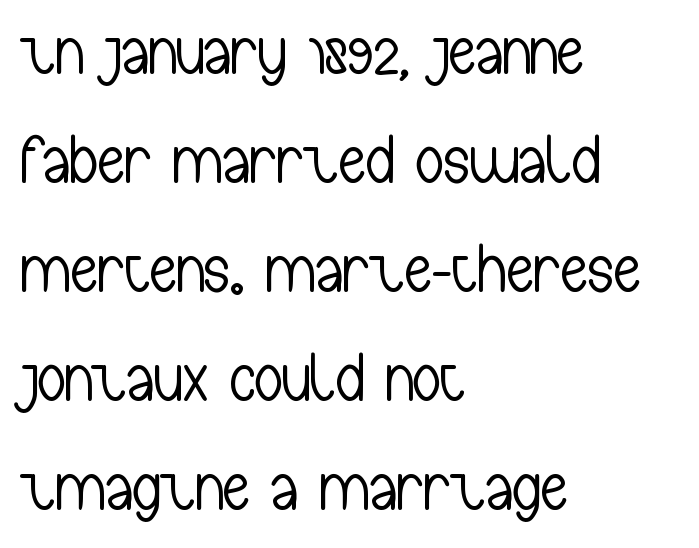
Q: Is the text bold? A: No.
Q: Is the text italic (slanted)? A: No, it is upright.
Q: Is the typeface a serif or a sans-serif typeface? A: Sans-serif.
Q: Is the text underlined? A: No.
Q: How is the paragraph aligned? A: Left-aligned.
Q: Is the spacing between letters normal or unusually wide? A: Normal.
Q: Is the spacing between lines tight, normal or loose? A: Normal.
Q: Width (condensed, normal, or wide)? A: Condensed.
Q: Stroke contrast? A: Low.
Q: x-height? A: Medium.
Q: Monospaced? A: No.
